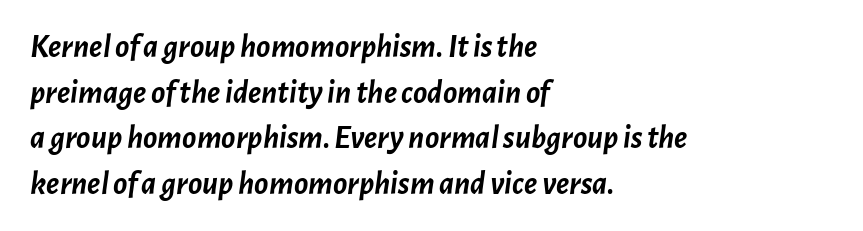
Q: Is the text bold? A: Yes.
Q: Is the text italic (slanted)? A: Yes, it leans right by about 7 degrees.
Q: Is the text underlined? A: No.
Q: How is the paragraph aligned? A: Left-aligned.
Q: Is the spacing between letters normal or unusually wide? A: Normal.
Q: Is the spacing between lines tight, normal or loose? A: Normal.
Q: Width (condensed, normal, or wide)? A: Normal.
Q: Stroke contrast? A: Low.
Q: x-height? A: Medium.
Q: Monospaced? A: No.
